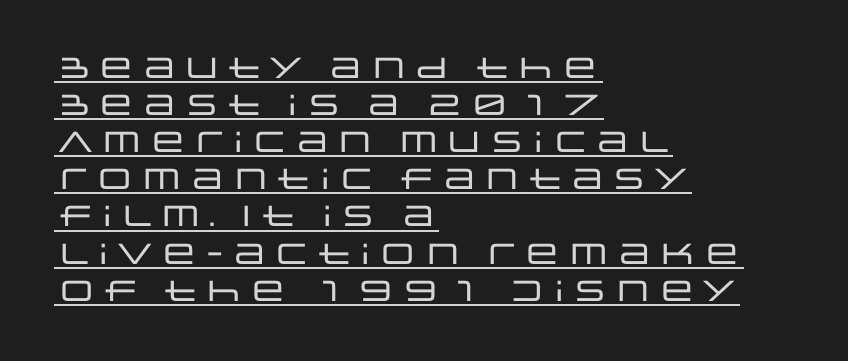
{"serif": "no", "italic": "no", "width": "wide", "stroke_contrast": "low", "x_height": "large", "monospaced": "no", "underline": "yes", "align": "left", "line_spacing": "normal", "line_spacing_ratio": 1.28, "letter_spacing": "normal", "letter_spacing_em": 0.0, "glyph_px": 29}
